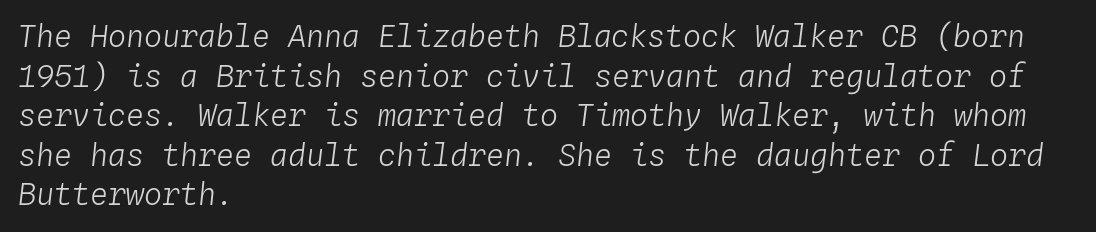
{"italic": "yes", "lean": "right", "slant_degrees": 4, "bold": "no", "weight": "light", "width": "normal", "stroke_contrast": "low", "x_height": "medium", "monospaced": "yes", "underline": "no", "align": "left", "line_spacing": "normal", "line_spacing_ratio": 1.32, "letter_spacing": "normal", "letter_spacing_em": 0.0, "glyph_px": 30}
